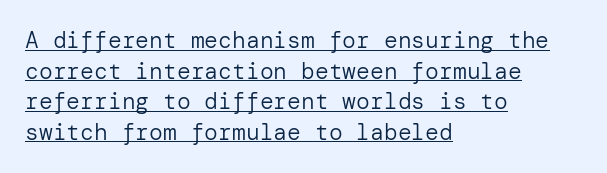
The image shows 23 px text type, upright; set left-aligned, normal line spacing (1.33x), normal letter spacing, underlined.
